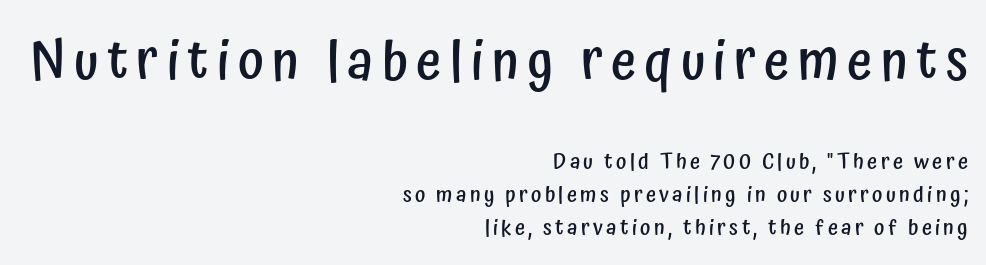
The rows are spaced the way most documents space them. The type family on display is of the sans-serif kind. These lines were composed using upright roman letters. Each row of text sits above clean, open space.
